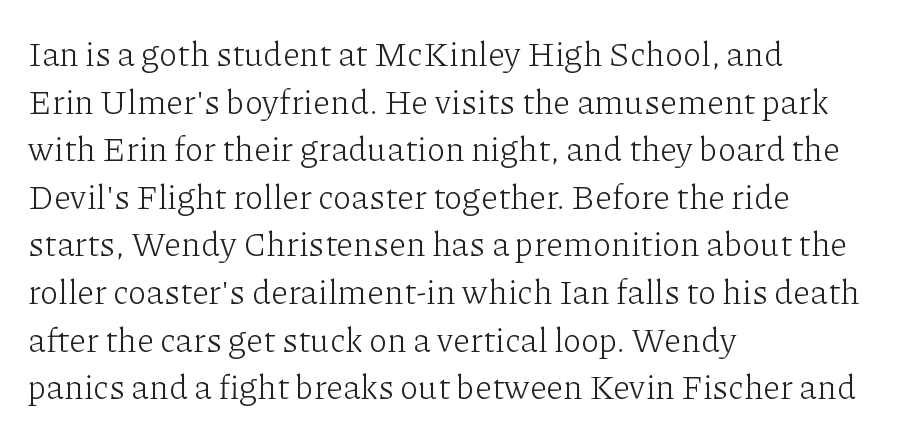
The cut favours lightness, reaching ordinary text weight at its darkest. The tracking reads as untouched default to a designer's eye. Do the characters align in a grid? No, the font is proportional. Unlike italic type, these characters show no tilt at all.
